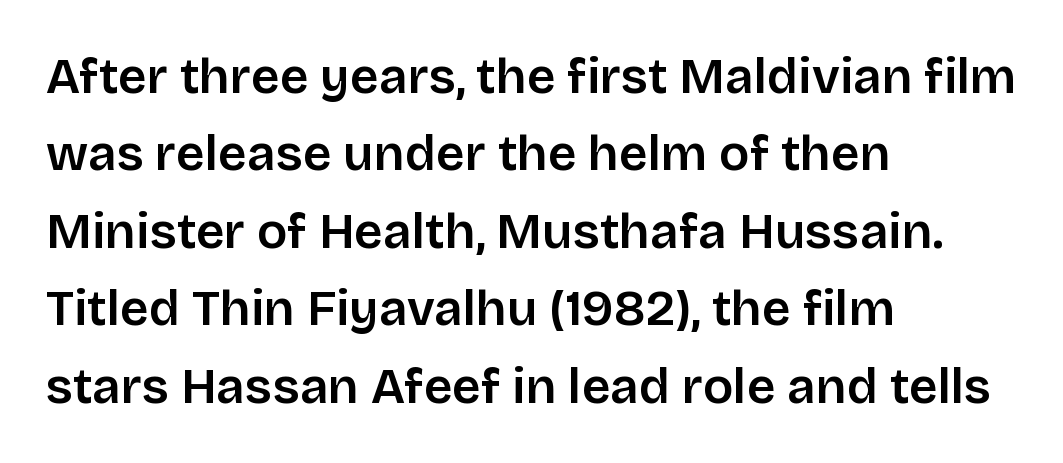
Letter spacing: default. If you measured baseline to baseline, you'd find a middling distance. Caption: multi-line text, flush left, ragged right. These lines carry some extra weight — a demibold, not a full bold. These lines are composed in type without serifs. Glance below the letters and you will spot only blank space.
